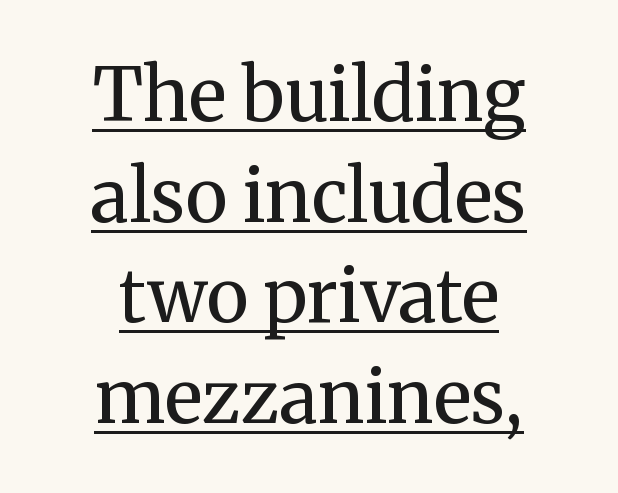
The image shows 73 px regular-weight serif type, upright; set centered, normal line spacing (1.38x), normal letter spacing, underlined; medium stroke contrast and a medium x-height.
